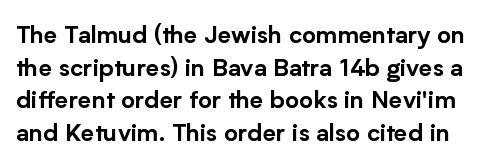
Q: Is the text italic (slanted)? A: No, it is upright.
Q: Is the text underlined? A: No.
Q: Is the spacing between letters normal or unusually wide? A: Normal.
Q: Is the spacing between lines tight, normal or loose? A: Normal.
